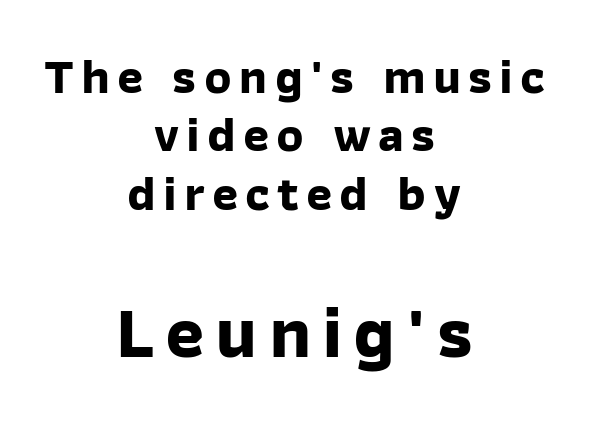
{"serif": "no", "bold": "yes", "weight": "bold", "width": "normal", "stroke_contrast": "low", "x_height": "medium", "monospaced": "no", "underline": "no", "align": "center", "line_spacing_ratio": 1.17, "larger_block": "second", "size_ratio": 1.5, "glyph_px": 75}
